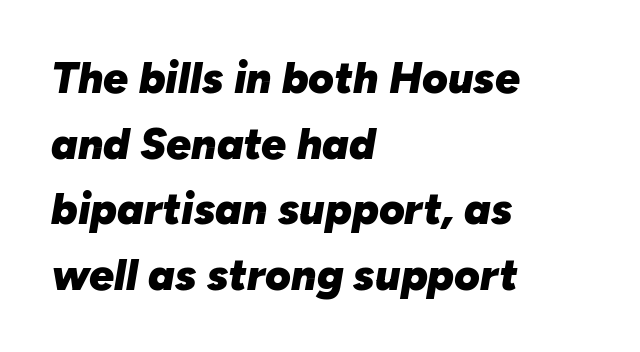
Look at the tracking — it's just the regular setting, nothing added. The rendering anchors every line to the left-hand side. Quick note: underline off. The block of text has a typical density, with ordinary space between rows. The rendering uses natural spacing where letterforms have individual widths.
